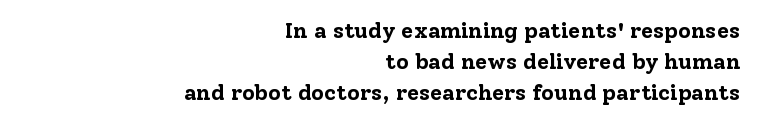
{"italic": "no", "bold": "yes", "underline": "no", "align": "right", "line_spacing": "normal", "line_spacing_ratio": 1.4, "letter_spacing": "normal", "letter_spacing_em": 0.0, "glyph_px": 22}
